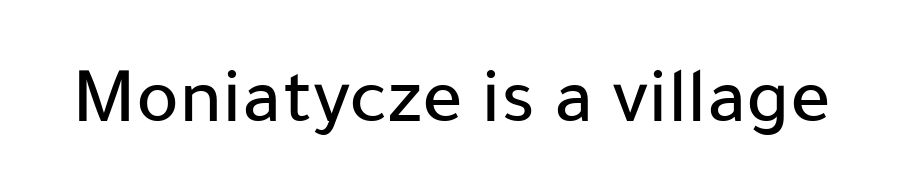
{"serif": "no", "italic": "no", "width": "normal", "stroke_contrast": "low", "x_height": "medium", "monospaced": "no", "underline": "no", "letter_spacing": "normal", "letter_spacing_em": 0.0, "glyph_px": 80}
